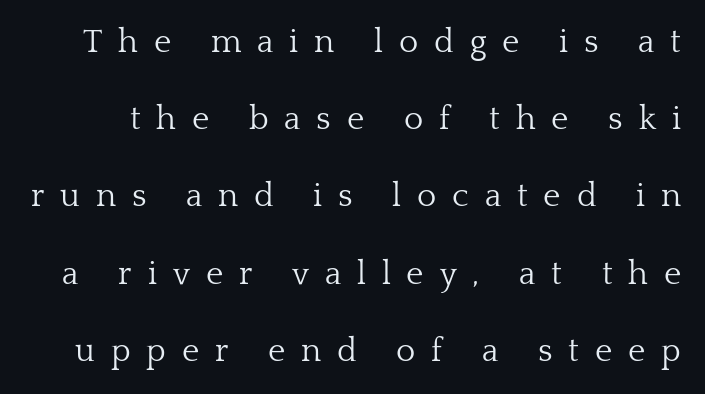
Q: Is the text bold? A: No.
Q: Is the text italic (slanted)? A: No, it is upright.
Q: Is the typeface a serif or a sans-serif typeface? A: Serif.
Q: Is the text underlined? A: No.
Q: Is the spacing between letters normal or unusually wide? A: Unusually wide.
Q: Is the spacing between lines tight, normal or loose? A: Loose.
Q: Width (condensed, normal, or wide)? A: Normal.
Q: Stroke contrast? A: Low.
Q: x-height? A: Medium.
Q: Monospaced? A: No.
